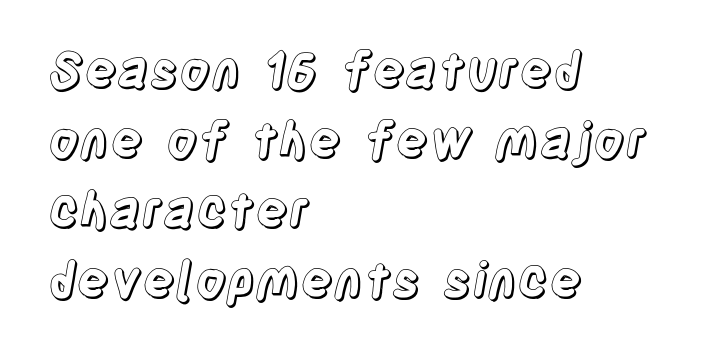
Notice how descenders clear the ascenders below comfortably — that's standard leading. The passage shown is typed in a proportional face where columns would drift. Short and long lines alike share a common starting point at left.
